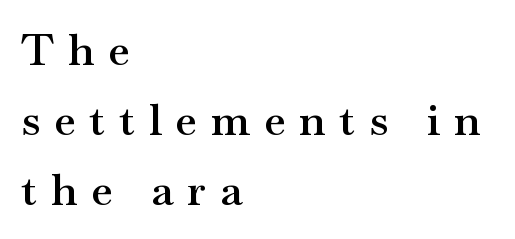
The image shows 44 px semibold, wide serif type, upright; set left-aligned, normal line spacing (1.59x), unusually wide letter spacing (+0.32 em), not underlined; medium stroke contrast and a small x-height.
